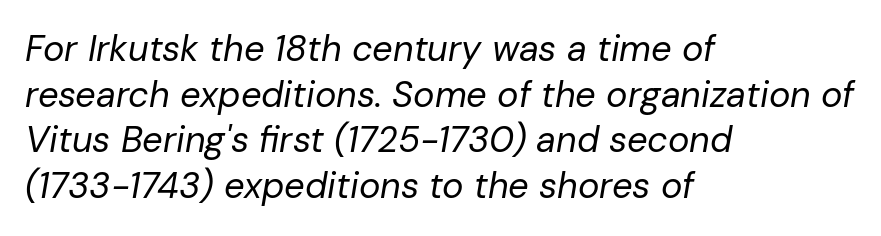
{"italic": "yes", "lean": "right", "slant_degrees": 10, "bold": "no", "weight": "regular", "width": "normal", "stroke_contrast": "low", "x_height": "medium", "monospaced": "no", "underline": "no", "align": "left", "line_spacing": "normal", "line_spacing_ratio": 1.27, "letter_spacing": "normal", "letter_spacing_em": 0.0, "glyph_px": 36}
